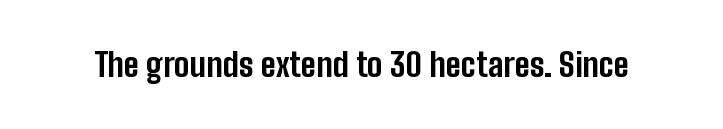
Q: Is the text bold? A: Yes.
Q: Is the text italic (slanted)? A: No, it is upright.
Q: Is the typeface a serif or a sans-serif typeface? A: Sans-serif.
Q: Is the text underlined? A: No.
Q: Is the spacing between letters normal or unusually wide? A: Normal.
Q: Width (condensed, normal, or wide)? A: Condensed.
Q: Stroke contrast? A: Low.
Q: x-height? A: Medium.
Q: Monospaced? A: No.
